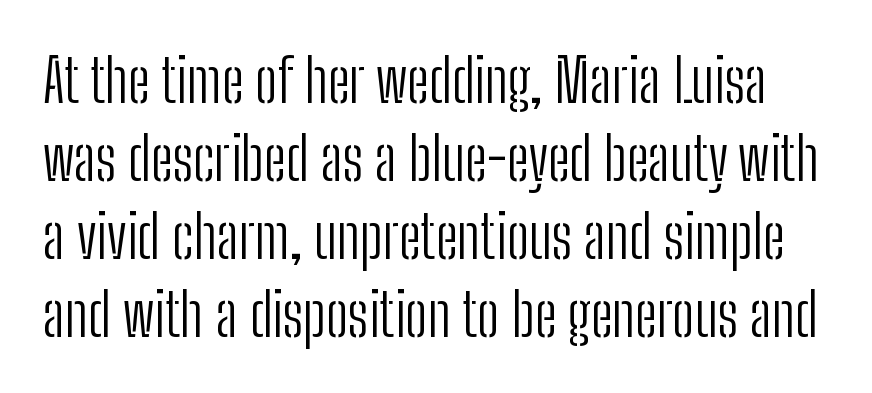
Regular leading. I'd call this a sans setting — the letters go barefoot. The string is rendered with underlining switched off. Observe the ordinary spacing: letters are neighbours, not strangers.
